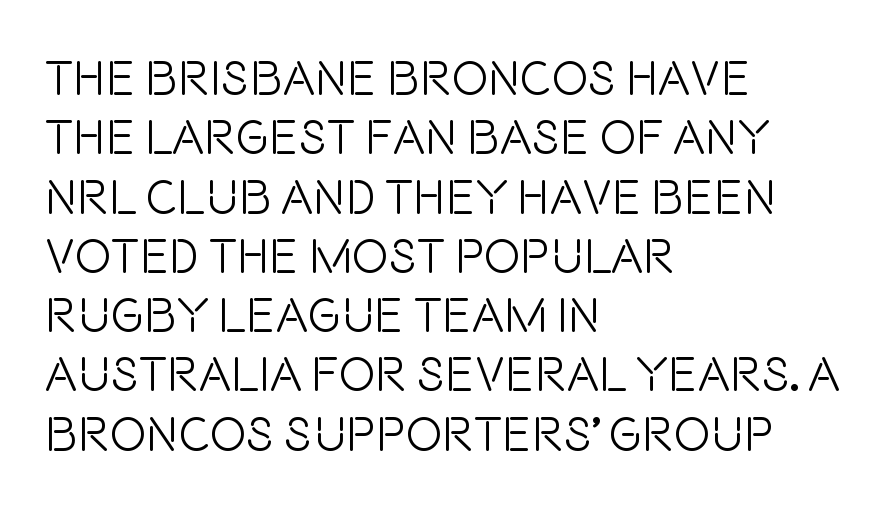
The image shows 49 px light, condensed sans-serif type, upright; set left-aligned, line spacing 1.21x, normal letter spacing, not underlined; low stroke contrast and a large x-height.
